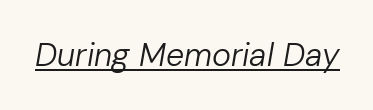
The face used here appears with an underline applied. Caption: face not bold, strokes unweighted. Observe the lean: these are italic letterforms. Is the letter spacing exaggerated? No — it looks like the ordinary default. This sample has the flowing, uneven cadence of proportional lettering.
